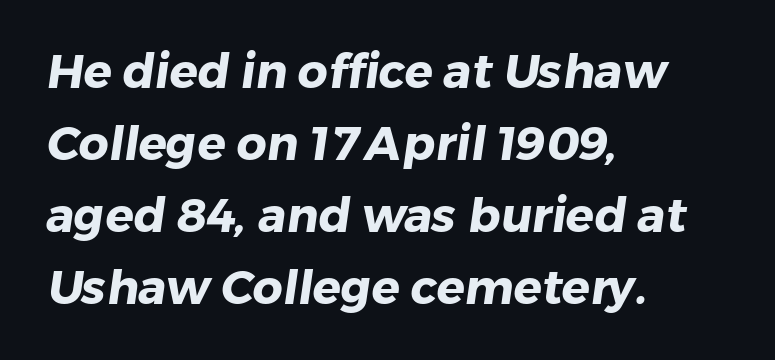
This sample has the flowing, uneven cadence of proportional lettering. Normally led — the rows are evenly, conventionally spaced. This sample uses plain, unmodified letter spacing. The zone under the glyphs is completely vacant. The letters carry no serifs — their stems end cleanly without finishing strokes. Where is the straight margin? On the left.
